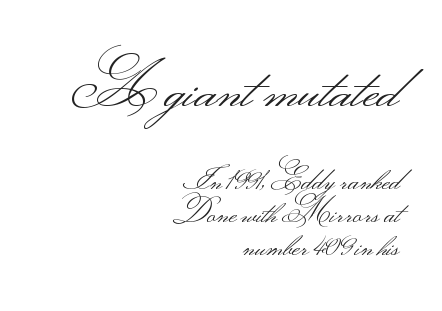
The image shows 61 px light, wide sans-serif type; set right-aligned, tight line spacing (1.09x), normal letter spacing, not underlined; the first (top) block is 2.03x larger; medium stroke contrast.
